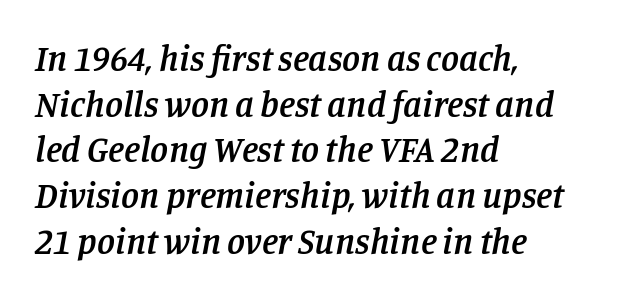
The passage shown stacks its lines at a standard gap. Looks like regular typesetting: each glyph gets only the width it needs. Underlining? Definitely not there. The typesetting leans somewhat heavy: a semibold.
